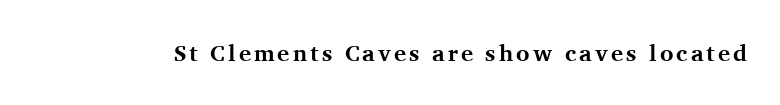
{"italic": "no", "bold": "yes", "underline": "no", "glyph_px": 23}
